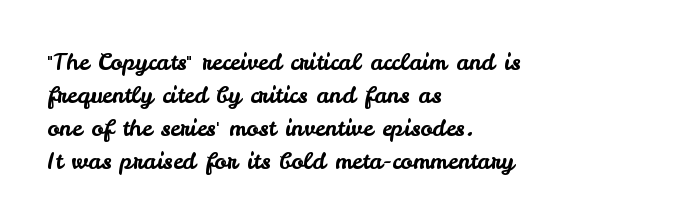
Plain, unruled lines of type. Letter spacing: default. Quick note: interline space is typical. One-word summary of the alignment: left.
